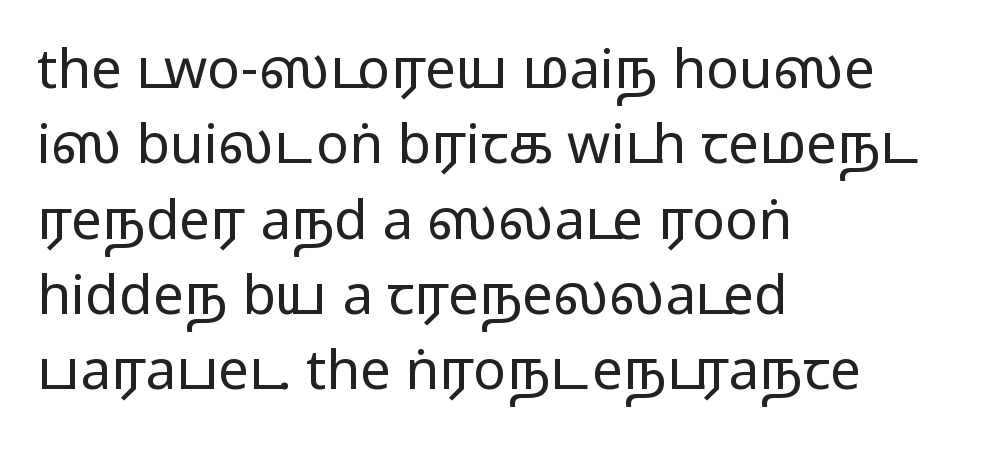
This is not heavy type; no bold has been used. Nobody touched the tracking dial on this one. Leading: standard. Typeset ragged right — the left edge is the straight one. This is the regular roman posture of the typeface. Each letter's strokes conclude bluntly, with no projecting serifs.
